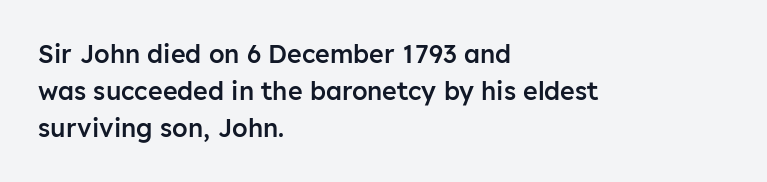
Posture: upright roman. The string is rendered with underlining switched off. Layout note: lines flush left. The line texture is even and compact thanks to regular tracking.
